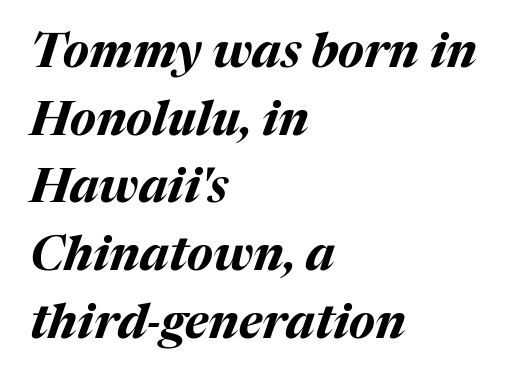
Q: Is the text bold? A: Yes.
Q: Is the text italic (slanted)? A: Yes, it leans right by about 17 degrees.
Q: Is the text underlined? A: No.
Q: How is the paragraph aligned? A: Left-aligned.
Q: Is the spacing between letters normal or unusually wide? A: Normal.
Q: Is the spacing between lines tight, normal or loose? A: Normal.
Q: Width (condensed, normal, or wide)? A: Normal.
Q: Stroke contrast? A: Medium.
Q: x-height? A: Medium.
Q: Monospaced? A: No.
